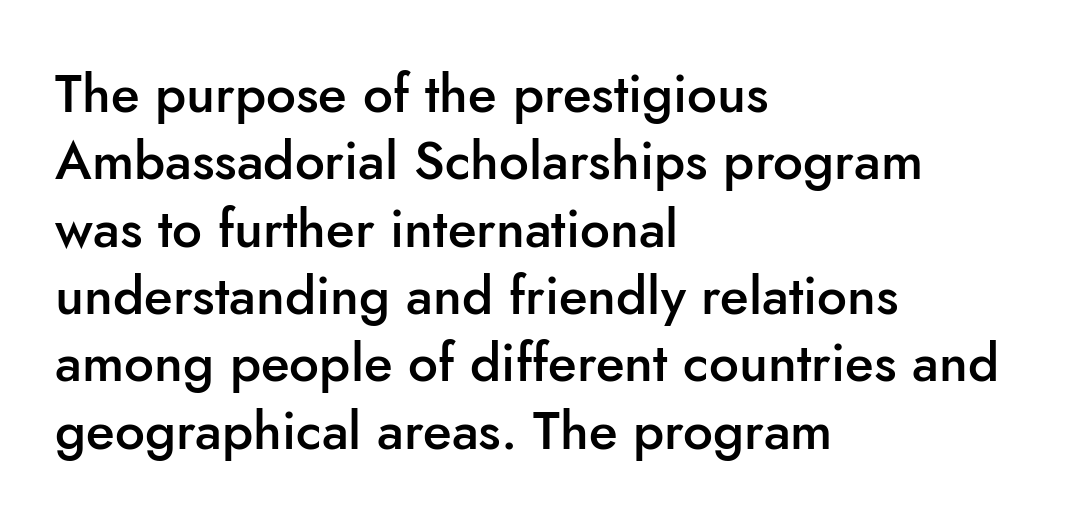
Q: Is the text bold? A: Semi-bold.
Q: Is the text italic (slanted)? A: No, it is upright.
Q: Is the typeface a serif or a sans-serif typeface? A: Sans-serif.
Q: Is the text underlined? A: No.
Q: How is the paragraph aligned? A: Left-aligned.
Q: Is the spacing between letters normal or unusually wide? A: Normal.
Q: Is the spacing between lines tight, normal or loose? A: Normal.
Q: Width (condensed, normal, or wide)? A: Normal.
Q: Stroke contrast? A: Low.
Q: x-height? A: Small.
Q: Monospaced? A: No.
